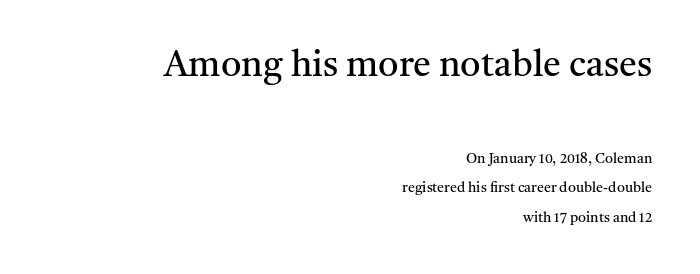
{"serif": "yes", "italic": "no", "bold": "no", "weight": "regular", "width": "normal", "stroke_contrast": "medium", "x_height": "medium", "monospaced": "no", "underline": "no", "align": "right", "line_spacing": "loose", "line_spacing_ratio": 2.09, "letter_spacing": "normal", "letter_spacing_em": 0.0, "larger_block": "first", "size_ratio": 2.57, "glyph_px": 36}
